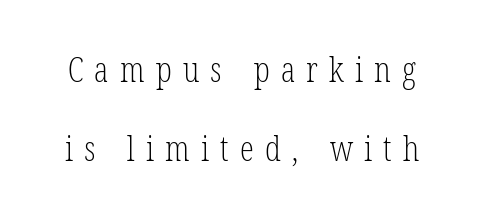
Q: Is the text bold? A: No.
Q: Is the text italic (slanted)? A: No, it is upright.
Q: Is the typeface a serif or a sans-serif typeface? A: Serif.
Q: Is the text underlined? A: No.
Q: Is the spacing between letters normal or unusually wide? A: Unusually wide.
Q: Is the spacing between lines tight, normal or loose? A: Loose.
Q: Width (condensed, normal, or wide)? A: Condensed.
Q: Stroke contrast? A: Low.
Q: x-height? A: Medium.
Q: Monospaced? A: No.
